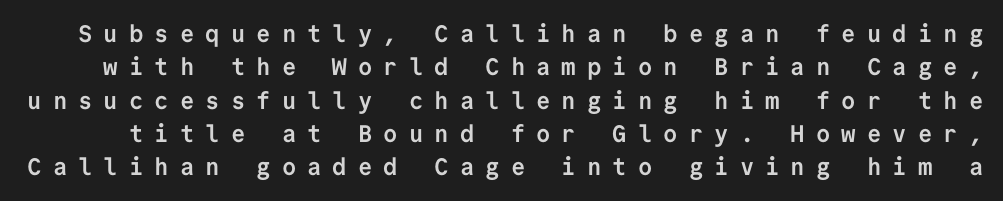
The image shows 24 px bold type, upright; set normal line spacing (1.39x), unusually wide letter spacing (+0.46 em), not underlined.
